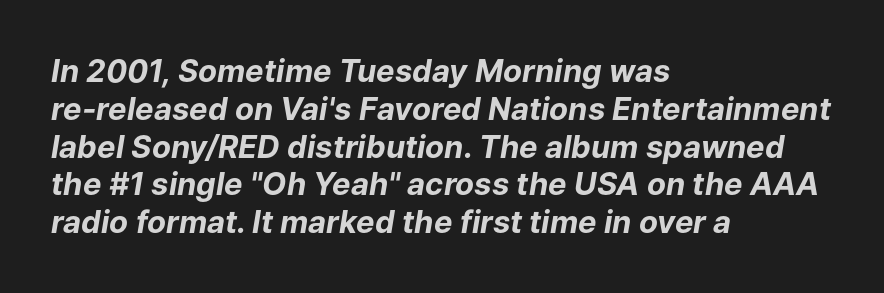
The image shows 31 px bold type, italic (leaning right); set left-aligned, line spacing 1.22x, normal letter spacing, not underlined; low stroke contrast and a medium x-height.
